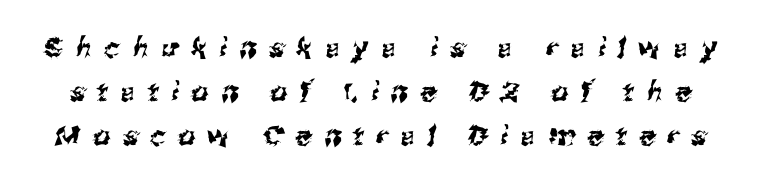
{"underline": "no", "line_spacing": "normal", "line_spacing_ratio": 1.63, "letter_spacing": "wide", "letter_spacing_em": 0.47, "glyph_px": 27}
